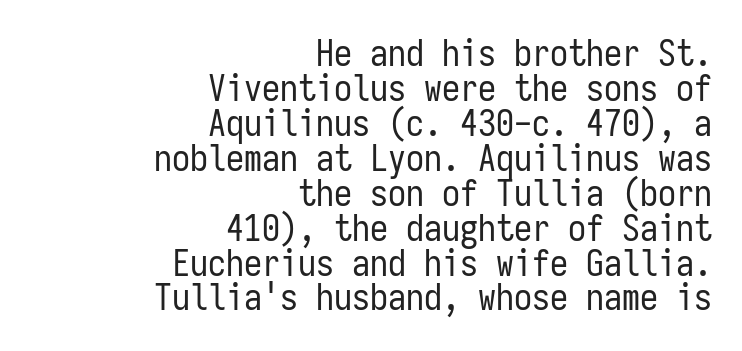
The image shows 36 px regular-weight, condensed sans-serif type, upright, monospaced; set right-aligned, tight line spacing (0.97x), normal letter spacing, not underlined; low stroke contrast and a medium x-height.
